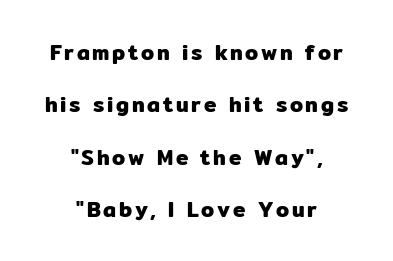
The image shows 21 px text type, upright; set centered, loose line spacing (2.49x), not underlined.
